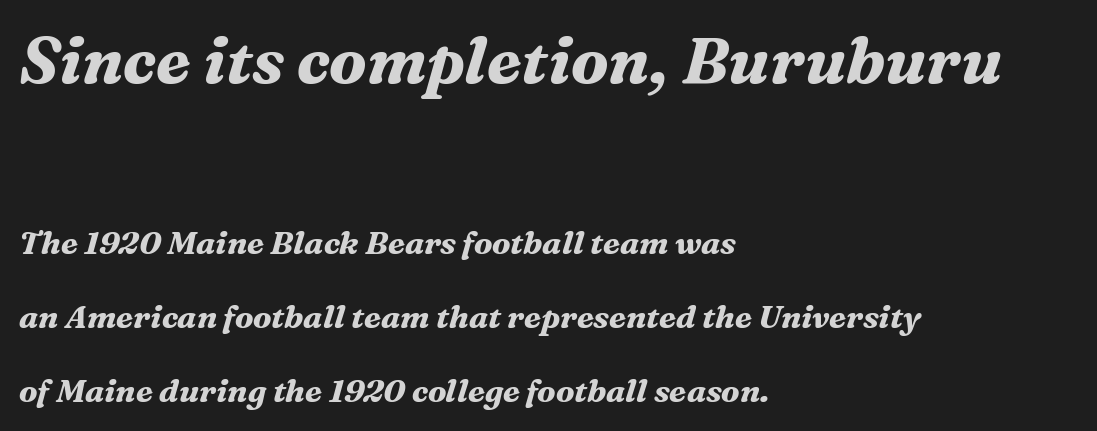
{"serif": "yes", "italic": "yes", "lean": "right", "slant_degrees": 16, "bold": "yes", "weight": "bold", "width": "normal", "stroke_contrast": "medium", "x_height": "medium", "monospaced": "no", "underline": "no", "align": "left", "line_spacing": "loose", "line_spacing_ratio": 2.32, "letter_spacing": "normal", "letter_spacing_em": 0.0, "larger_block": "first", "size_ratio": 2.03, "glyph_px": 65}
